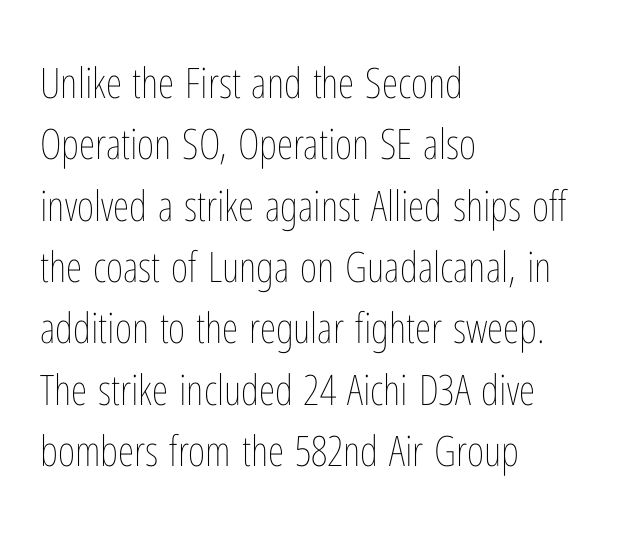
Ordinary non-slanted type is in use. The letters advance in unequal steps, a hallmark of proportional type. The rag falls on the right side of this text block. The line texture is even and compact thanks to regular tracking. The vertical gap from one line to the next is medium.
